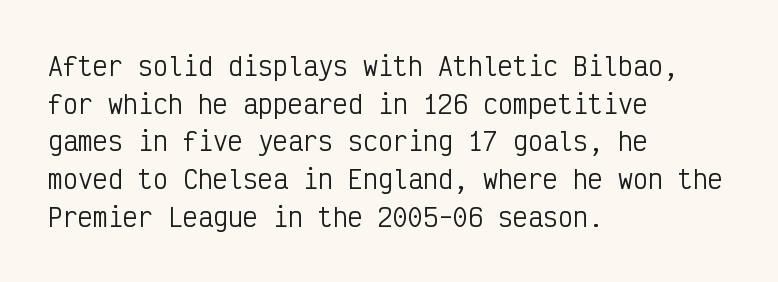
Q: Is the text bold? A: No.
Q: Is the text italic (slanted)? A: No, it is upright.
Q: Is the text underlined? A: No.
Q: How is the paragraph aligned? A: Left-aligned.
Q: Is the spacing between letters normal or unusually wide? A: Normal.
Q: Is the spacing between lines tight, normal or loose? A: Normal.
